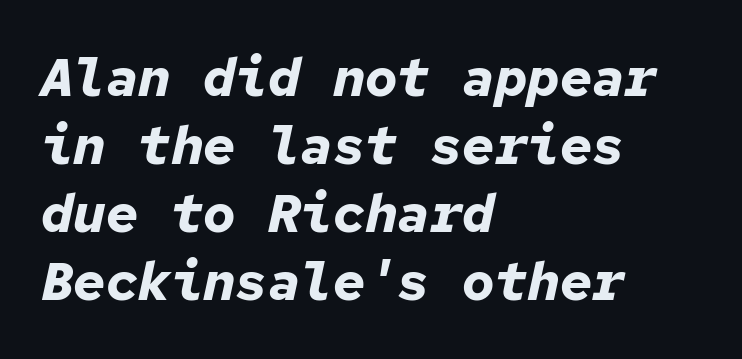
Monospaced: the letters line up in strict vertical columns. Each line starts at the same left margin while the right side varies. This is heavy type, rendered in bold. Summary of vertical rhythm: regular, with standard interline spacing.
